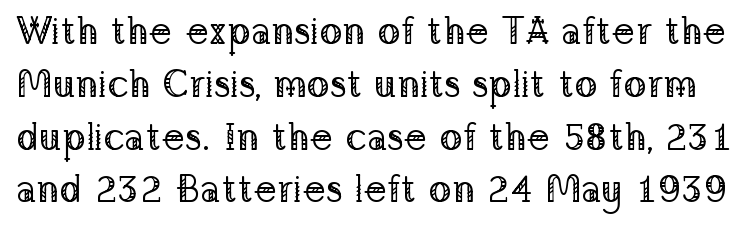
The image shows 38 px regular-weight serif type, upright; set normal line spacing (1.39x), normal letter spacing, not underlined; low stroke contrast and a medium x-height.
